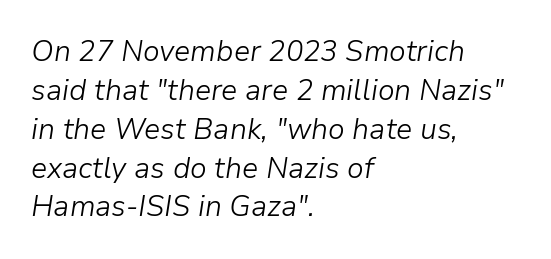
{"italic": "yes", "lean": "right", "slant_degrees": 9, "bold": "no", "weight": "light", "width": "normal", "stroke_contrast": "low", "x_height": "medium", "monospaced": "no", "underline": "no", "align": "left", "line_spacing": "normal", "line_spacing_ratio": 1.34, "letter_spacing": "normal", "letter_spacing_em": 0.0, "glyph_px": 29}
